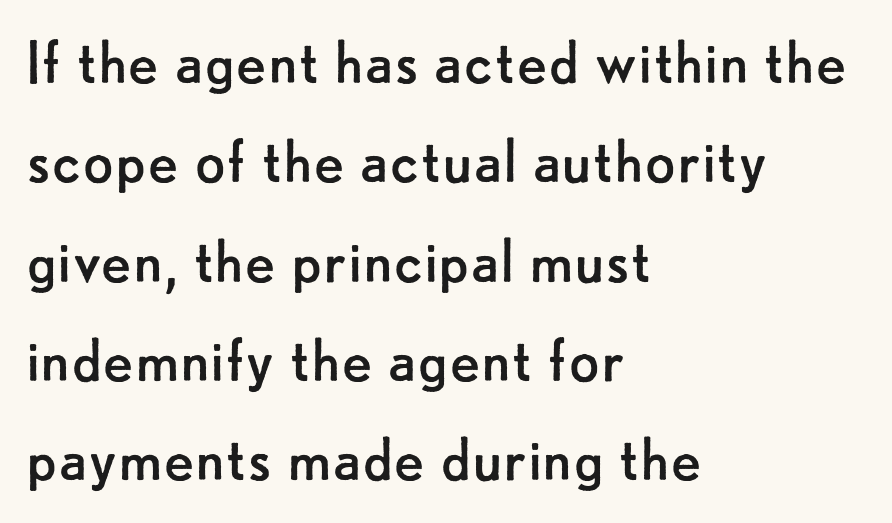
{"serif": "no", "italic": "no", "bold": "no", "weight": "regular", "width": "normal", "stroke_contrast": "low", "x_height": "small", "monospaced": "no", "underline": "no", "align": "left", "line_spacing": "normal", "line_spacing_ratio": 1.38, "letter_spacing": "normal", "letter_spacing_em": 0.0, "glyph_px": 72}
